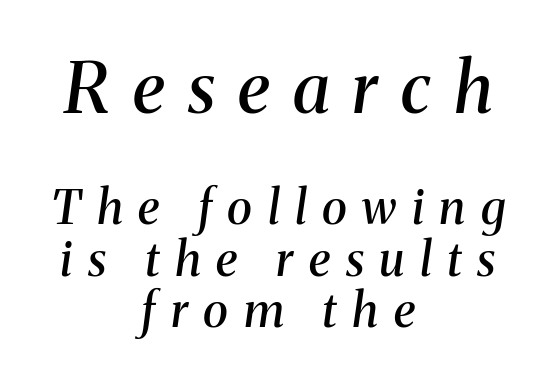
Q: Is the text bold? A: Semi-bold.
Q: Is the text italic (slanted)? A: Yes, it leans right by about 8 degrees.
Q: Is the typeface a serif or a sans-serif typeface? A: Serif.
Q: Is the text underlined? A: No.
Q: How is the paragraph aligned? A: Centered.
Q: Is the spacing between letters normal or unusually wide? A: Unusually wide.
Q: Is the spacing between lines tight, normal or loose? A: Tight.
Q: Which block of text is set in a larger size, the first (top) or the second (bottom)? A: The first (top) one.
Q: Width (condensed, normal, or wide)? A: Normal.
Q: Stroke contrast? A: Medium.
Q: x-height? A: Medium.
Q: Monospaced? A: No.
